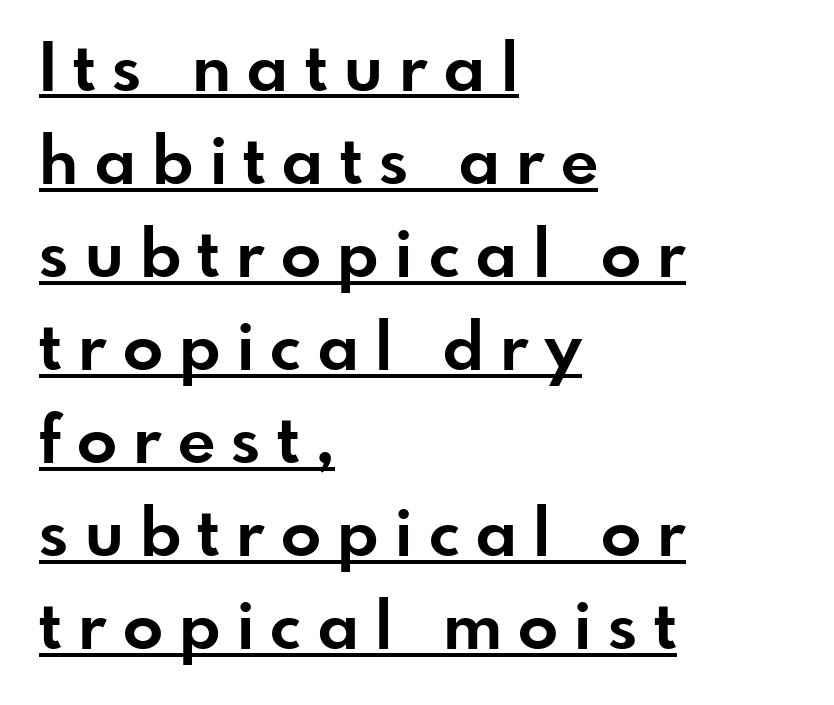
{"serif": "no", "italic": "no", "bold": "yes", "weight": "bold", "width": "normal", "stroke_contrast": "low", "x_height": "small", "monospaced": "no", "underline": "yes", "align": "left", "line_spacing": "normal", "line_spacing_ratio": 1.41, "letter_spacing": "wide", "letter_spacing_em": 0.25, "glyph_px": 66}
